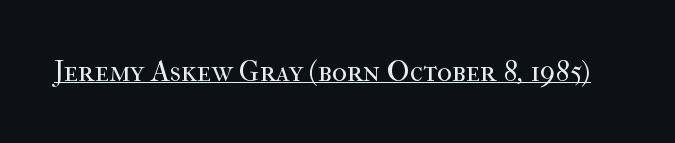
The image shows 29 px regular-weight serif type, upright; set normal letter spacing, underlined; high stroke contrast and a medium x-height.
